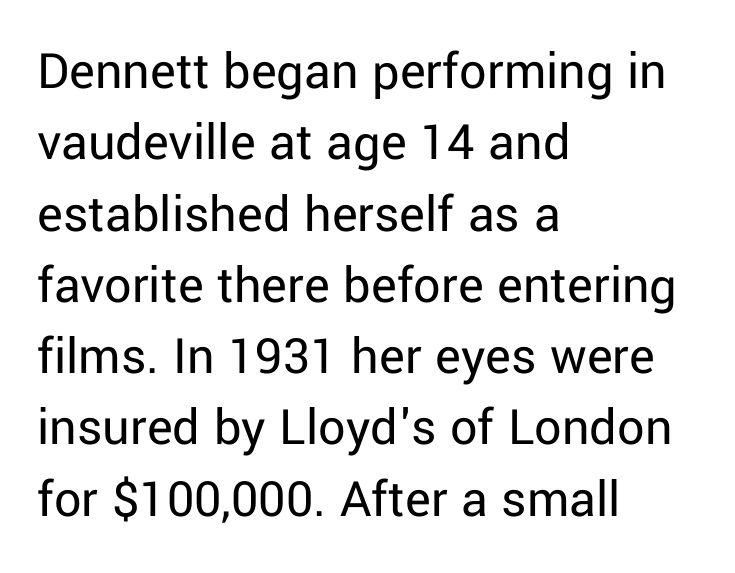
The image shows 54 px regular-weight sans-serif type, upright; set left-aligned, normal line spacing (1.32x), normal letter spacing, not underlined; low stroke contrast and a medium x-height.
